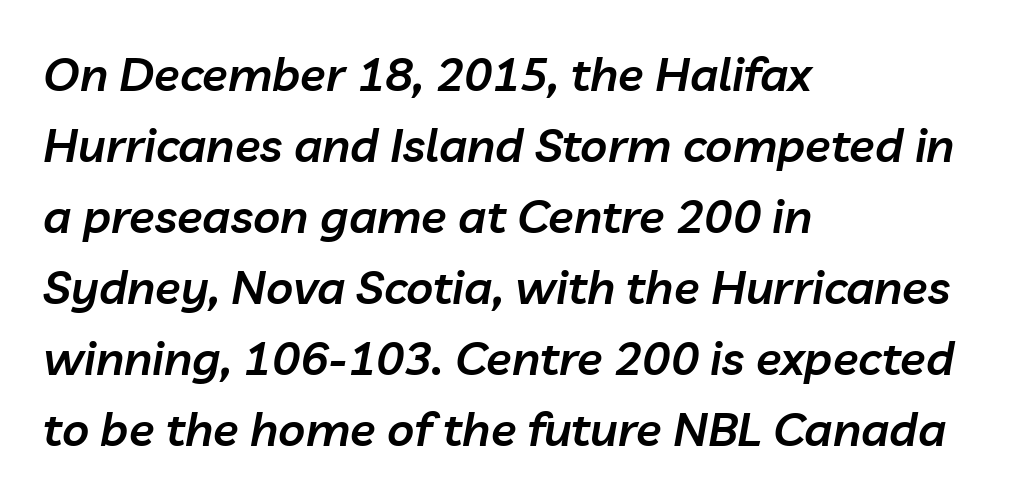
When letters slant like this, we call the style italic. A somewhat darkened texture: the type is semibold rather than bold. Has an underline been added? It has not. The horizontal fit of the characters is conventional and even.
